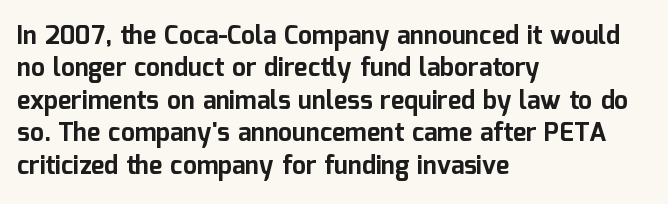
A typesetter would mark this as roman, not italic. The strokes are fattened all the way to bold. Beneath every word, the page is bare. The letters sit at their default tracking, neither squeezed nor spread. Notice how the passage keeps a crisp vertical edge on the left only. The lines sit at an ordinary, default distance from one another.
